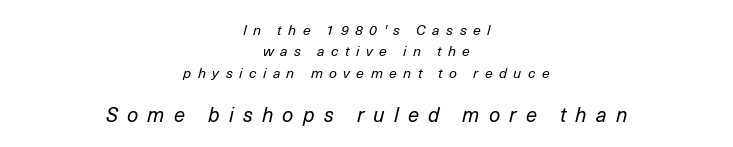
Stroke thickness stays within the range of a standard reading face or lighter. The whole block is typeset with a tilt. The lines are quadded center. Scale increases going downward across the two blocks.
